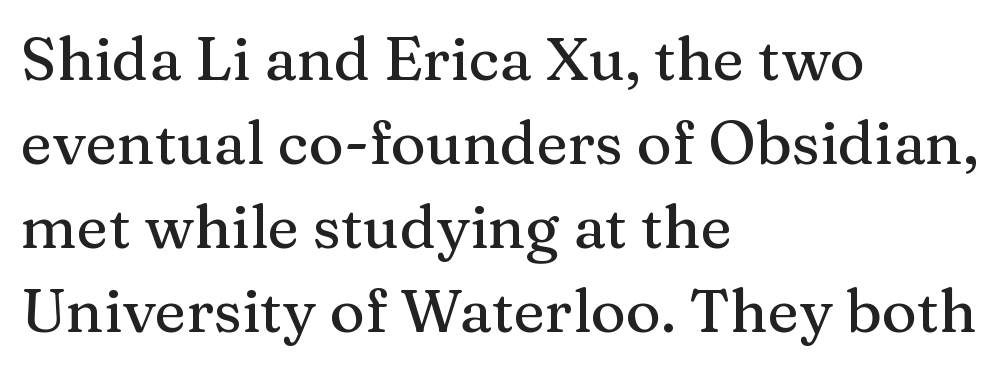
Yep, those are serifs on the letters. Unmarked baselines from the first word to the last. Is there any slant? The stems are plumb. The gaps between neighbouring characters are ordinary and unremarkable. Regular leading.
